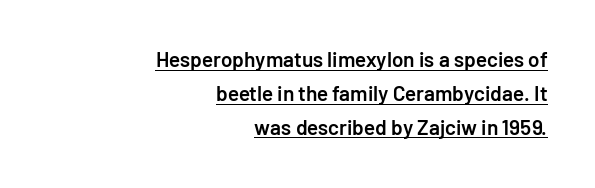
The image shows 21 px text type, upright; set right-aligned, normal line spacing (1.61x), normal letter spacing, underlined.
